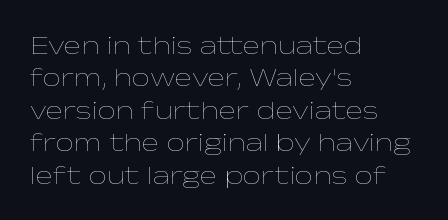
The image shows 26 px text type, upright; set left-aligned, normal line spacing (1.25x), normal letter spacing, not underlined.
